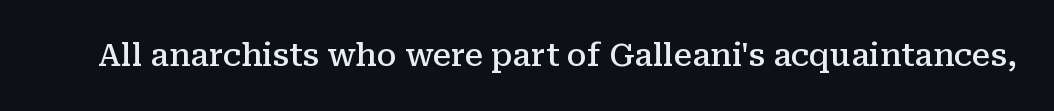
Q: Is the text bold? A: Semi-bold.
Q: Is the text italic (slanted)? A: No, it is upright.
Q: Is the typeface a serif or a sans-serif typeface? A: Serif.
Q: Is the text underlined? A: No.
Q: Is the spacing between letters normal or unusually wide? A: Normal.
Q: Width (condensed, normal, or wide)? A: Normal.
Q: Stroke contrast? A: Medium.
Q: x-height? A: Medium.
Q: Monospaced? A: No.
